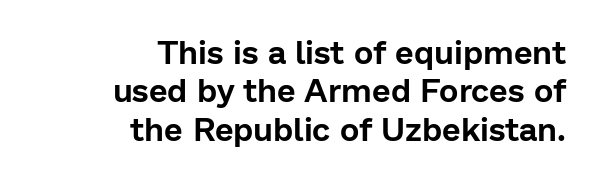
Q: Is the text italic (slanted)? A: No, it is upright.
Q: Is the typeface a serif or a sans-serif typeface? A: Sans-serif.
Q: Is the text underlined? A: No.
Q: How is the paragraph aligned? A: Right-aligned.
Q: Is the spacing between letters normal or unusually wide? A: Normal.
Q: Width (condensed, normal, or wide)? A: Normal.
Q: Stroke contrast? A: Low.
Q: x-height? A: Medium.
Q: Monospaced? A: No.
